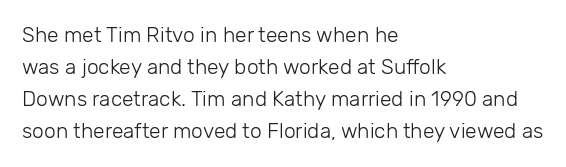
{"italic": "no", "bold": "no", "underline": "no", "align": "left", "line_spacing": "normal", "line_spacing_ratio": 1.53, "letter_spacing": "normal", "letter_spacing_em": 0.0, "glyph_px": 21}
